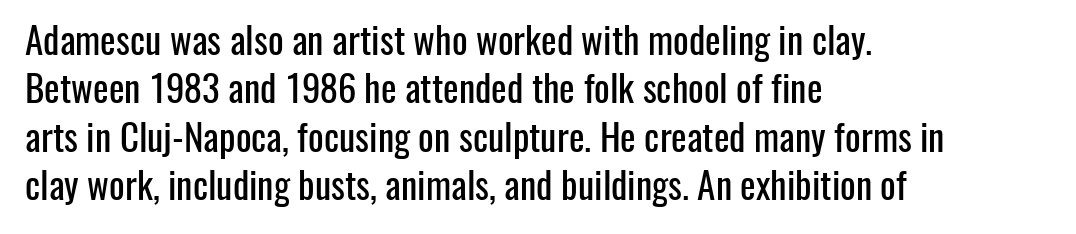
The image shows 37 px condensed sans-serif type, upright; set left-aligned, normal line spacing (1.31x), normal letter spacing, not underlined; low stroke contrast and a medium x-height.
